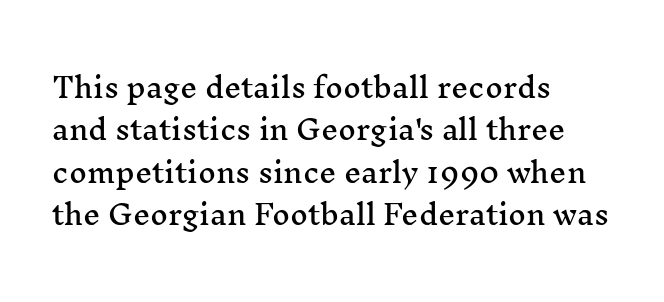
Successive baselines arrive at the customary interval. Tall strokes in this sample are plumb rather than angled. Where is the straight margin? On the left. Lines of text with bare space underneath. Each word holds together tightly as a unit, with standard inter-letter gaps.
